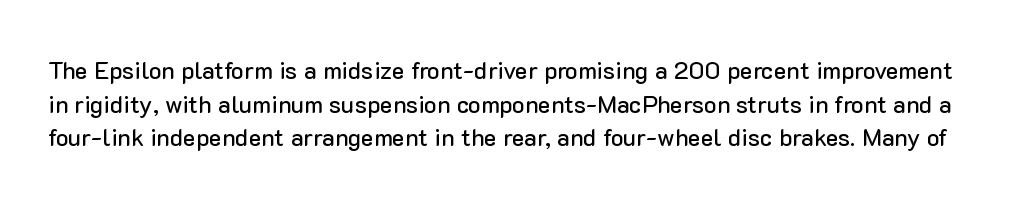
Q: Is the text italic (slanted)? A: No, it is upright.
Q: Is the text underlined? A: No.
Q: Is the spacing between letters normal or unusually wide? A: Normal.
Q: Is the spacing between lines tight, normal or loose? A: Normal.
